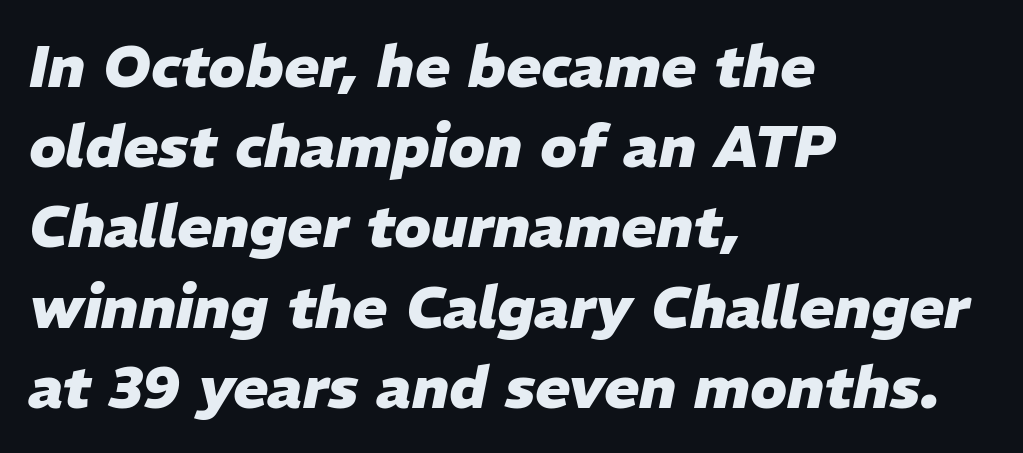
Q: Is the text bold? A: Yes.
Q: Is the text italic (slanted)? A: Yes, it leans right by about 11 degrees.
Q: Is the text underlined? A: No.
Q: How is the paragraph aligned? A: Left-aligned.
Q: Is the spacing between letters normal or unusually wide? A: Normal.
Q: Is the spacing between lines tight, normal or loose? A: Normal.
Q: Width (condensed, normal, or wide)? A: Normal.
Q: Stroke contrast? A: Low.
Q: x-height? A: Medium.
Q: Monospaced? A: No.
